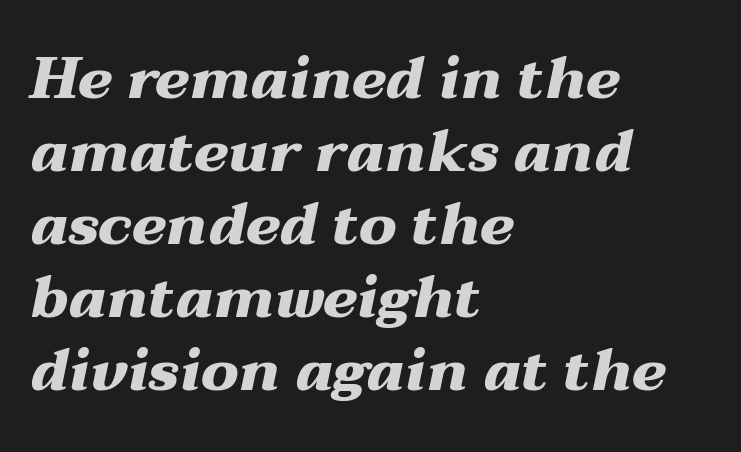
{"italic": "yes", "lean": "right", "slant_degrees": 12, "bold": "yes", "weight": "heavy", "width": "wide", "stroke_contrast": "medium", "x_height": "medium", "monospaced": "no", "underline": "no", "align": "left", "line_spacing": "normal", "line_spacing_ratio": 1.26, "letter_spacing": "normal", "letter_spacing_em": 0.0, "glyph_px": 58}
